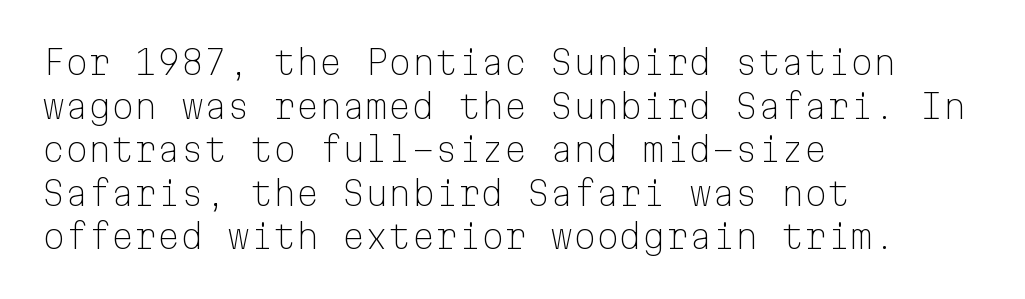
Q: Is the text bold? A: No.
Q: Is the text italic (slanted)? A: No, it is upright.
Q: Is the typeface a serif or a sans-serif typeface? A: Sans-serif.
Q: Is the text underlined? A: No.
Q: How is the paragraph aligned? A: Left-aligned.
Q: Is the spacing between letters normal or unusually wide? A: Normal.
Q: Is the spacing between lines tight, normal or loose? A: Normal.
Q: Width (condensed, normal, or wide)? A: Normal.
Q: Stroke contrast? A: Low.
Q: x-height? A: Medium.
Q: Monospaced? A: Yes.
